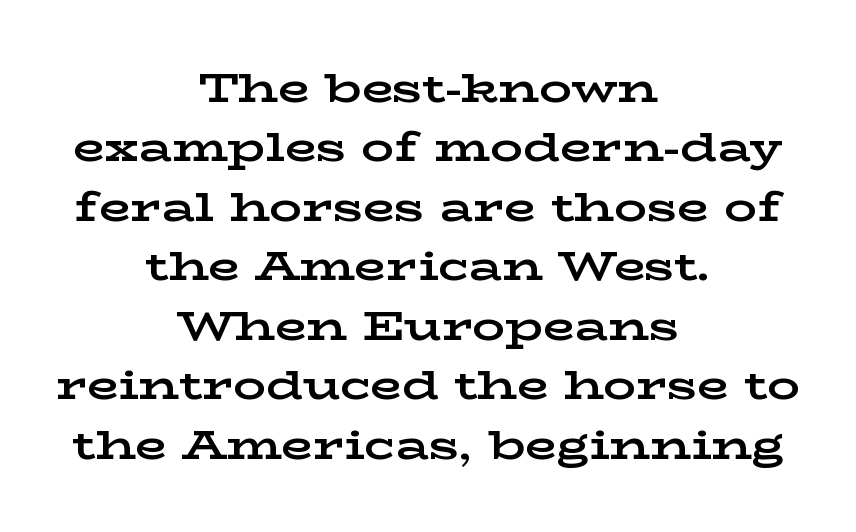
{"serif": "yes", "italic": "no", "bold": "yes", "weight": "bold", "width": "wide", "stroke_contrast": "low", "x_height": "medium", "monospaced": "no", "underline": "no", "align": "center", "line_spacing": "normal", "line_spacing_ratio": 1.45, "letter_spacing": "normal", "letter_spacing_em": 0.0, "glyph_px": 41}
